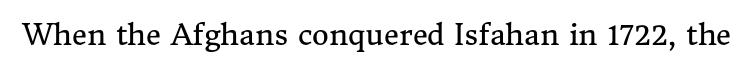
The image shows 29 px regular-weight serif type, upright; set normal letter spacing, not underlined; medium stroke contrast and a medium x-height.
